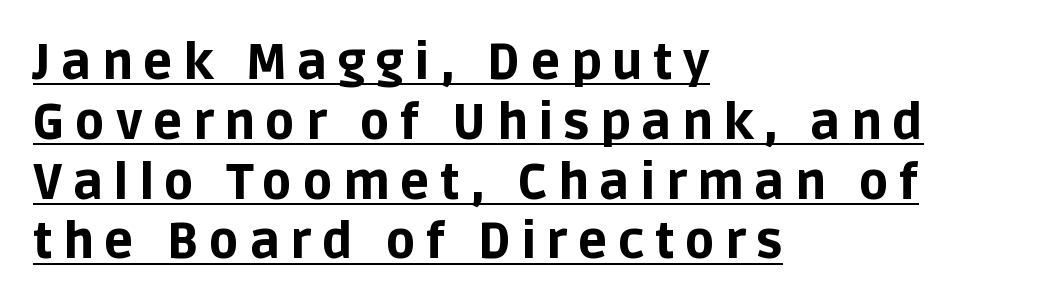
Q: Is the text bold? A: Yes.
Q: Is the text italic (slanted)? A: No, it is upright.
Q: Is the typeface a serif or a sans-serif typeface? A: Sans-serif.
Q: Is the text underlined? A: Yes.
Q: How is the paragraph aligned? A: Left-aligned.
Q: Is the spacing between letters normal or unusually wide? A: Unusually wide.
Q: Width (condensed, normal, or wide)? A: Normal.
Q: Stroke contrast? A: Low.
Q: x-height? A: Large.
Q: Monospaced? A: No.
